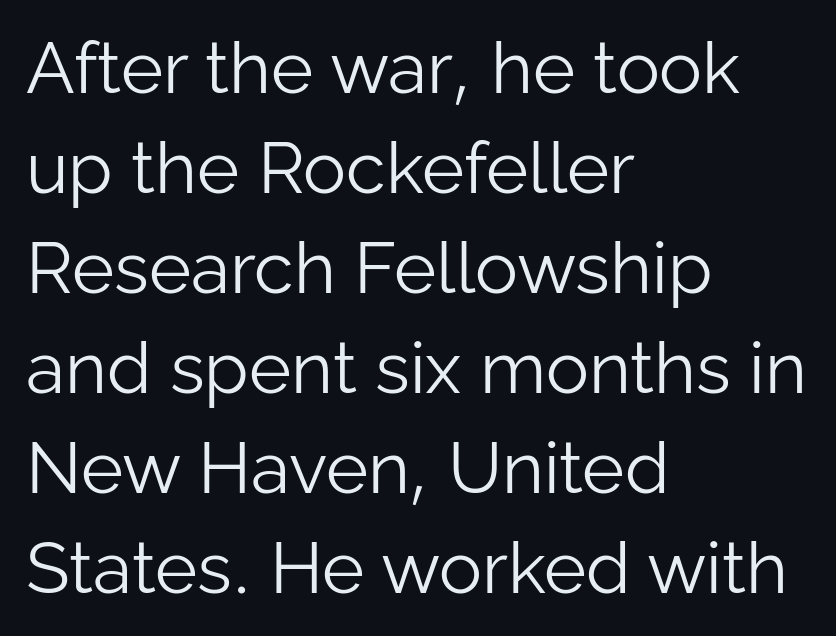
{"serif": "no", "italic": "no", "bold": "no", "weight": "light", "width": "normal", "stroke_contrast": "low", "x_height": "medium", "monospaced": "no", "underline": "no", "align": "left", "line_spacing": "normal", "line_spacing_ratio": 1.39, "letter_spacing": "normal", "letter_spacing_em": 0.0, "glyph_px": 72}
